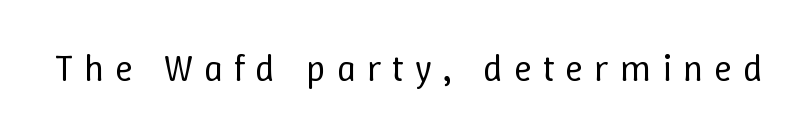
Q: Is the text bold? A: No.
Q: Is the text italic (slanted)? A: No, it is upright.
Q: Is the text underlined? A: No.
Q: Is the spacing between letters normal or unusually wide? A: Unusually wide.
Q: Width (condensed, normal, or wide)? A: Normal.
Q: Stroke contrast? A: Low.
Q: x-height? A: Medium.
Q: Monospaced? A: No.
